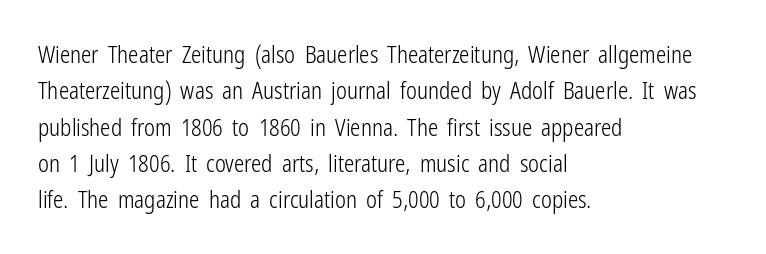
Q: Is the text bold? A: No.
Q: Is the text italic (slanted)? A: No, it is upright.
Q: Is the text underlined? A: No.
Q: How is the paragraph aligned? A: Left-aligned.
Q: Is the spacing between letters normal or unusually wide? A: Normal.
Q: Is the spacing between lines tight, normal or loose? A: Normal.
